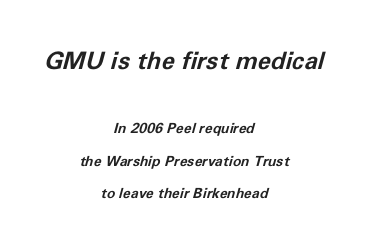
Q: Is the text bold? A: Yes.
Q: Is the text italic (slanted)? A: Yes, it leans right by about 11 degrees.
Q: Is the text underlined? A: No.
Q: How is the paragraph aligned? A: Centered.
Q: Is the spacing between letters normal or unusually wide? A: Normal.
Q: Is the spacing between lines tight, normal or loose? A: Loose.
Q: Which block of text is set in a larger size, the first (top) or the second (bottom)? A: The first (top) one.
